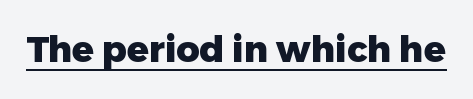
{"serif": "no", "italic": "no", "bold": "yes", "weight": "heavy", "width": "normal", "stroke_contrast": "low", "x_height": "medium", "monospaced": "no", "underline": "yes", "letter_spacing": "normal", "letter_spacing_em": 0.0, "glyph_px": 36}
